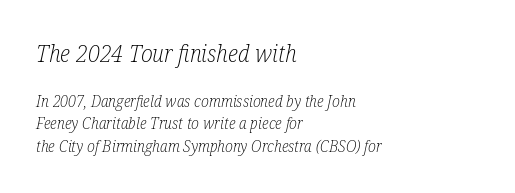
Q: Is the text bold? A: No.
Q: Is the text italic (slanted)? A: Yes, it leans right by about 12 degrees.
Q: Is the text underlined? A: No.
Q: How is the paragraph aligned? A: Left-aligned.
Q: Is the spacing between letters normal or unusually wide? A: Normal.
Q: Is the spacing between lines tight, normal or loose? A: Normal.
Q: Which block of text is set in a larger size, the first (top) or the second (bottom)? A: The first (top) one.
